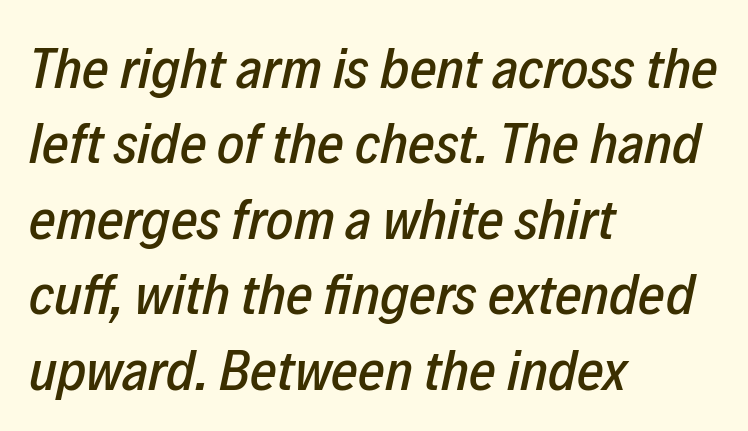
The image shows 58 px condensed type, italic (leaning right); set left-aligned, normal line spacing (1.3x), normal letter spacing, not underlined; low stroke contrast and a medium x-height.
